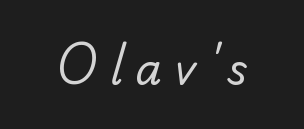
{"serif": "yes", "bold": "no", "weight": "regular", "width": "normal", "stroke_contrast": "low", "x_height": "small", "monospaced": "no", "underline": "no", "letter_spacing": "wide", "letter_spacing_em": 0.3, "glyph_px": 42}
